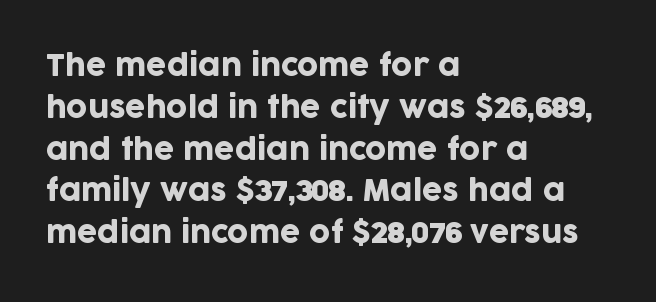
Q: Is the text italic (slanted)? A: No, it is upright.
Q: Is the typeface a serif or a sans-serif typeface? A: Sans-serif.
Q: Is the text underlined? A: No.
Q: How is the paragraph aligned? A: Left-aligned.
Q: Is the spacing between letters normal or unusually wide? A: Normal.
Q: Is the spacing between lines tight, normal or loose? A: Normal.
Q: Width (condensed, normal, or wide)? A: Normal.
Q: Stroke contrast? A: Low.
Q: x-height? A: Large.
Q: Monospaced? A: No.
